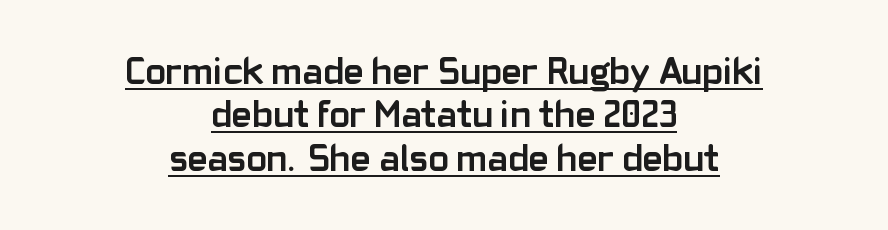
Q: Is the text bold? A: Yes.
Q: Is the text italic (slanted)? A: No, it is upright.
Q: Is the typeface a serif or a sans-serif typeface? A: Sans-serif.
Q: Is the text underlined? A: Yes.
Q: How is the paragraph aligned? A: Centered.
Q: Is the spacing between letters normal or unusually wide? A: Normal.
Q: Is the spacing between lines tight, normal or loose? A: Tight.
Q: Width (condensed, normal, or wide)? A: Normal.
Q: Stroke contrast? A: Low.
Q: x-height? A: Medium.
Q: Monospaced? A: No.
